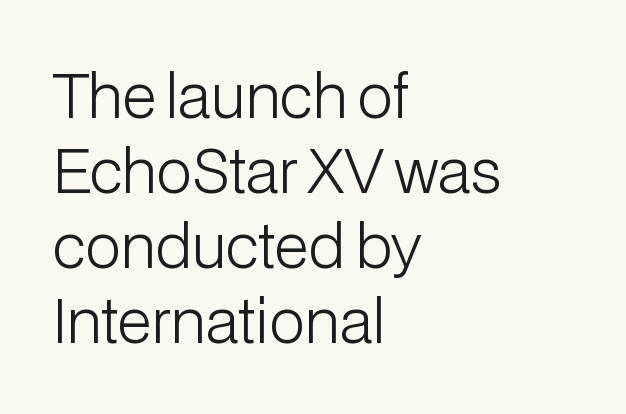
{"serif": "no", "italic": "no", "bold": "no", "weight": "light", "width": "normal", "stroke_contrast": "low", "x_height": "medium", "monospaced": "no", "underline": "no", "align": "left", "line_spacing": "normal", "line_spacing_ratio": 1.27, "letter_spacing": "normal", "letter_spacing_em": 0.0, "glyph_px": 59}
